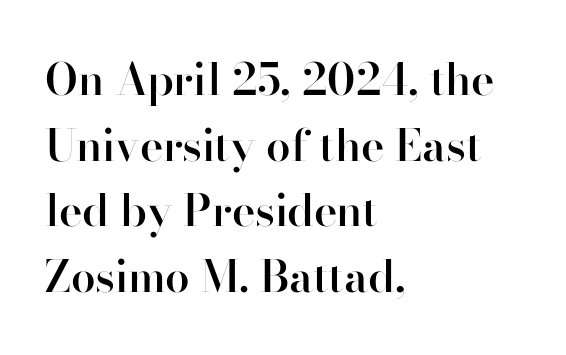
{"serif": "no", "italic": "no", "bold": "semi", "weight": "semibold", "width": "normal", "stroke_contrast": "high", "x_height": "small", "monospaced": "no", "underline": "no", "align": "left", "line_spacing": "normal", "line_spacing_ratio": 1.49, "letter_spacing": "normal", "letter_spacing_em": 0.0, "glyph_px": 44}
